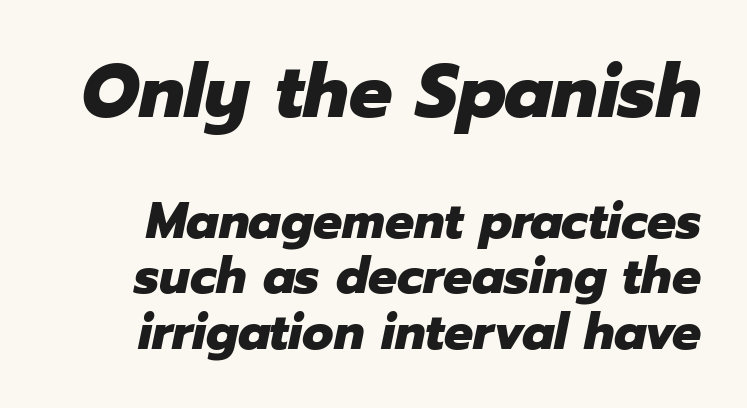
Q: Is the text bold? A: Yes.
Q: Is the text italic (slanted)? A: Yes, it leans right by about 12 degrees.
Q: Is the text underlined? A: No.
Q: Is the spacing between letters normal or unusually wide? A: Normal.
Q: Is the spacing between lines tight, normal or loose? A: Tight.
Q: Which block of text is set in a larger size, the first (top) or the second (bottom)? A: The first (top) one.
Q: Width (condensed, normal, or wide)? A: Normal.
Q: Stroke contrast? A: Low.
Q: x-height? A: Medium.
Q: Monospaced? A: No.
